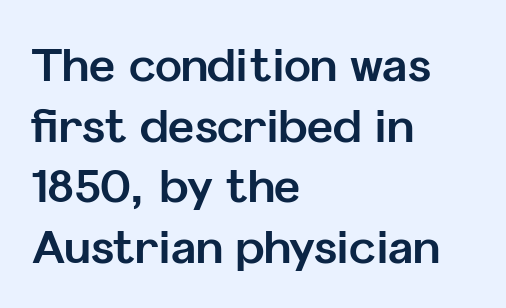
{"serif": "no", "italic": "no", "bold": "yes", "weight": "bold", "width": "normal", "stroke_contrast": "low", "x_height": "medium", "monospaced": "no", "underline": "no", "align": "left", "line_spacing": "normal", "line_spacing_ratio": 1.35, "letter_spacing": "normal", "letter_spacing_em": 0.0, "glyph_px": 45}
